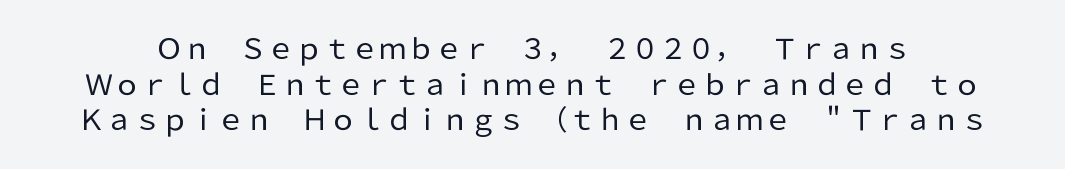
There is no visible air inserted between adjacent glyphs. These lines were composed using upright roman letters. Here the designer chose a conventional face with non-uniform glyph widths. Compared with a typical body face, this is equally light or lighter still.
